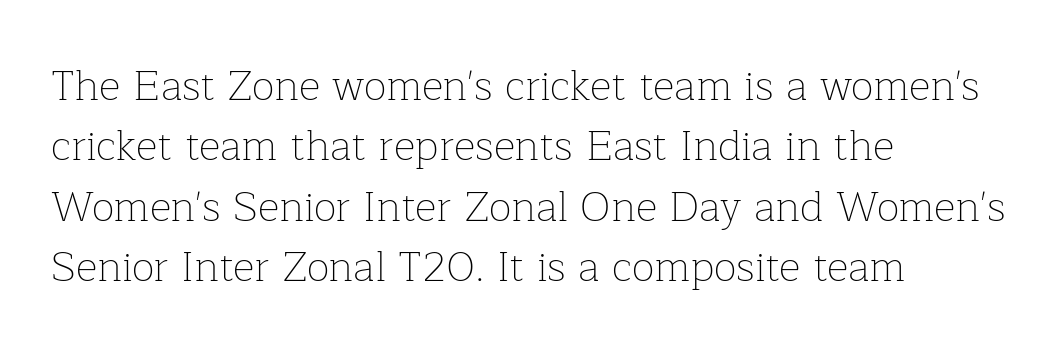
The image shows 42 px thin serif type, upright; set left-aligned, normal line spacing (1.44x), normal letter spacing, not underlined; low stroke contrast and a medium x-height.
